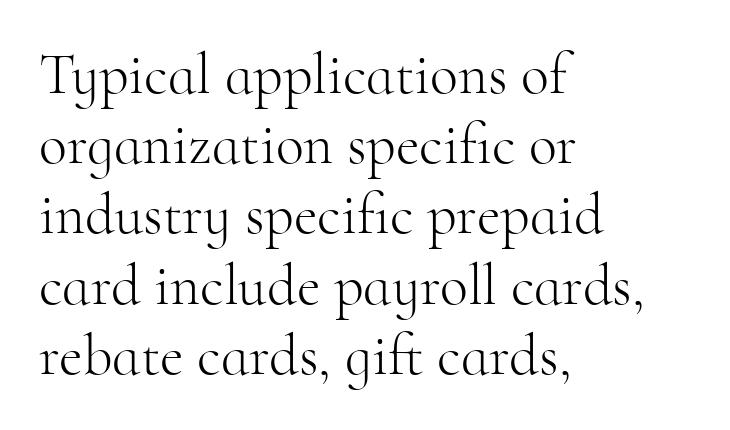
Character widths vary here, with narrow letters taking less room than wide ones. Bold? No — there's no thickening of the strokes. The tracking reads as untouched default to a designer's eye. Do the letters lean? They stand straight. Descenders are the only things crossing below the line.
